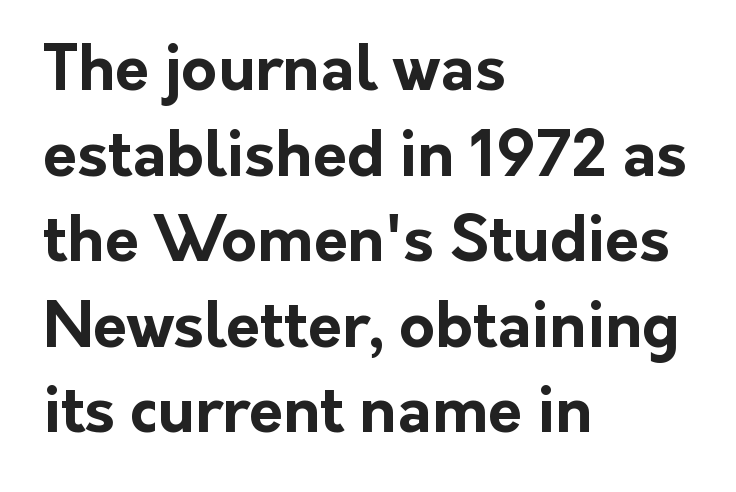
{"serif": "no", "italic": "no", "bold": "yes", "weight": "bold", "width": "normal", "stroke_contrast": "low", "x_height": "medium", "monospaced": "no", "underline": "no", "align": "left", "line_spacing": "normal", "line_spacing_ratio": 1.38, "letter_spacing": "normal", "letter_spacing_em": 0.0, "glyph_px": 62}
